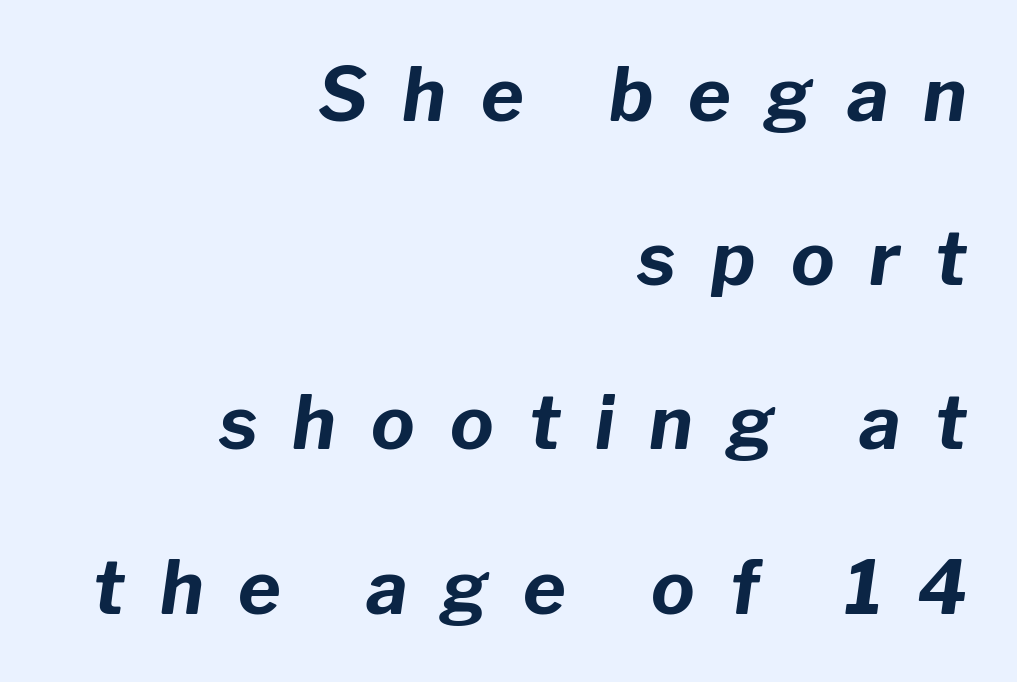
{"italic": "yes", "lean": "right", "slant_degrees": 8, "bold": "yes", "weight": "bold", "width": "normal", "stroke_contrast": "low", "x_height": "medium", "monospaced": "no", "underline": "no", "align": "right", "line_spacing": "loose", "line_spacing_ratio": 2.25, "letter_spacing": "wide", "letter_spacing_em": 0.48, "glyph_px": 73}
